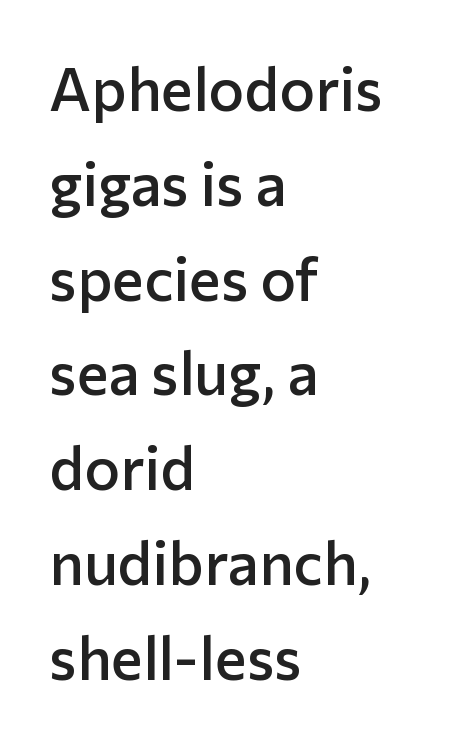
The passage shown stacks its lines at a standard gap. The designer went with a sans here, leaving each stem footless. The typesetting leans somewhat heavy: a semibold. The passage shown has conventional tracking throughout.
